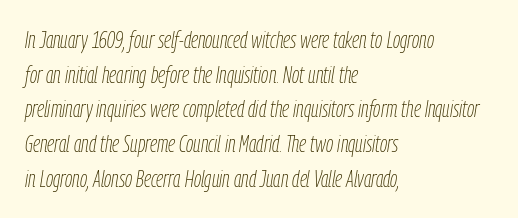
One-word summary of the alignment: left. Caption: standard tracking, unaltered. Students, observe: this is what conventionally led text looks like. Underlining? Definitely not there. Designer's note — italics engaged. Stems here are at most as thick as an everyday book face.
